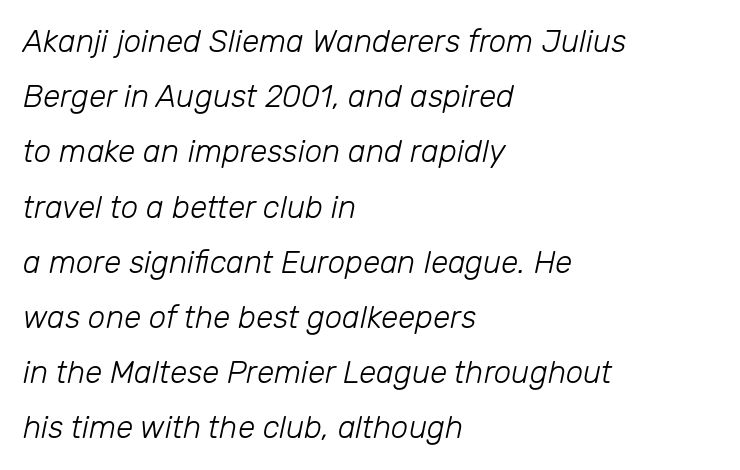
Q: Is the text bold? A: No.
Q: Is the text italic (slanted)? A: Yes, it leans right by about 12 degrees.
Q: Is the text underlined? A: No.
Q: How is the paragraph aligned? A: Left-aligned.
Q: Is the spacing between letters normal or unusually wide? A: Normal.
Q: Width (condensed, normal, or wide)? A: Normal.
Q: Stroke contrast? A: Low.
Q: x-height? A: Medium.
Q: Monospaced? A: No.
